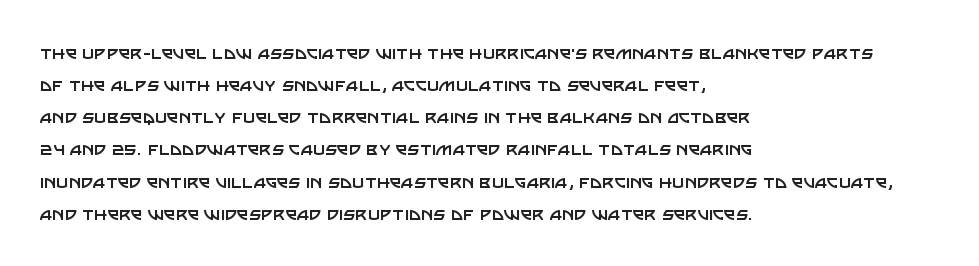
{"italic": "no", "bold": "no", "underline": "no", "align": "left", "line_spacing": "normal", "line_spacing_ratio": 1.53, "letter_spacing": "normal", "letter_spacing_em": 0.0, "glyph_px": 21}
